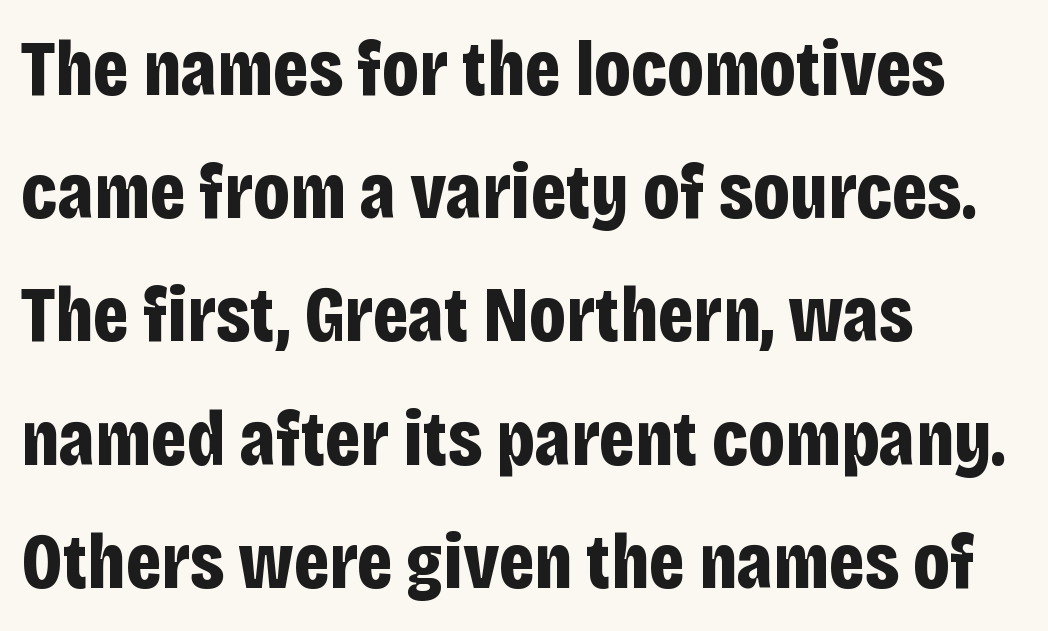
Q: Is the text bold? A: Yes.
Q: Is the text italic (slanted)? A: No, it is upright.
Q: Is the typeface a serif or a sans-serif typeface? A: Sans-serif.
Q: Is the text underlined? A: No.
Q: How is the paragraph aligned? A: Left-aligned.
Q: Is the spacing between letters normal or unusually wide? A: Normal.
Q: Is the spacing between lines tight, normal or loose? A: Normal.
Q: Width (condensed, normal, or wide)? A: Condensed.
Q: Stroke contrast? A: Low.
Q: x-height? A: Large.
Q: Monospaced? A: No.
